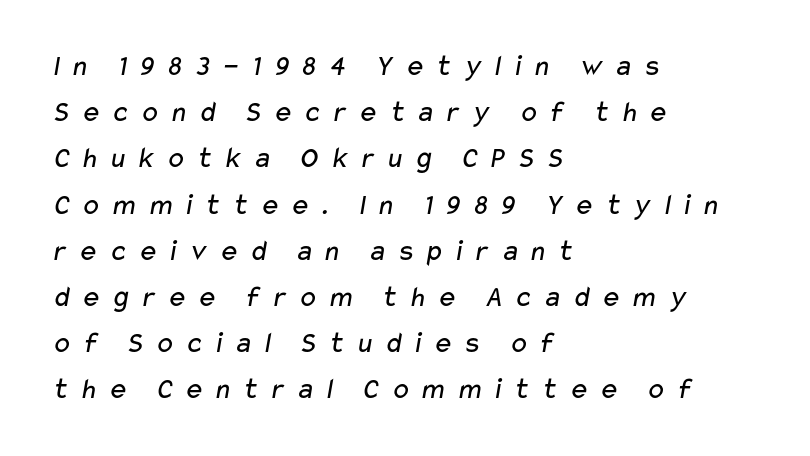
Q: Is the text bold? A: No.
Q: Is the typeface a serif or a sans-serif typeface? A: Sans-serif.
Q: Is the text underlined? A: No.
Q: How is the paragraph aligned? A: Left-aligned.
Q: Is the spacing between letters normal or unusually wide? A: Unusually wide.
Q: Is the spacing between lines tight, normal or loose? A: Normal.
Q: Width (condensed, normal, or wide)? A: Wide.
Q: Stroke contrast? A: Low.
Q: x-height? A: Medium.
Q: Monospaced? A: No.
